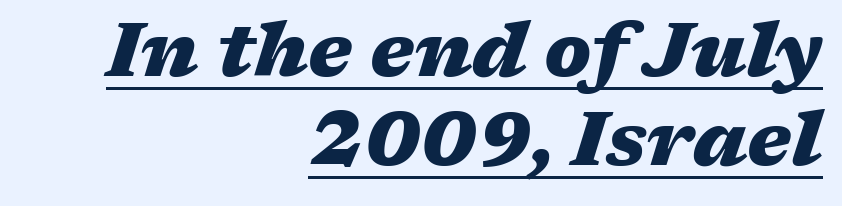
The image shows 75 px heavy, wide type, italic (leaning right); set right-aligned, line spacing 1.19x, normal letter spacing, underlined; medium stroke contrast and a medium x-height.
